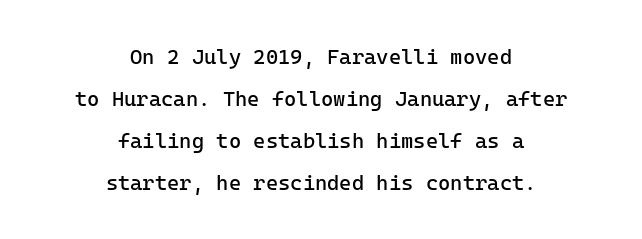
The image shows 21 px text type, upright; set centered, loose line spacing (2.0x), normal letter spacing, not underlined.
